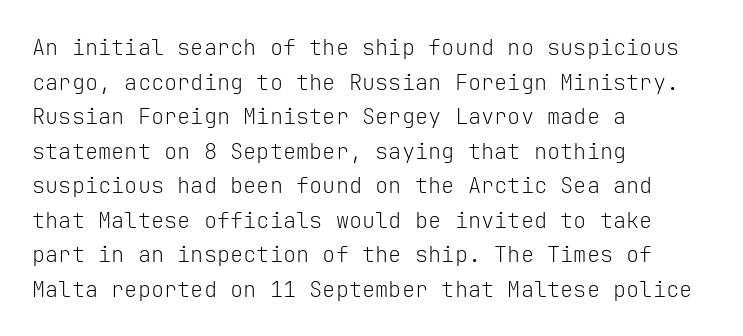
The image shows 22 px text type, upright; set left-aligned, normal line spacing (1.57x), normal letter spacing, not underlined.
